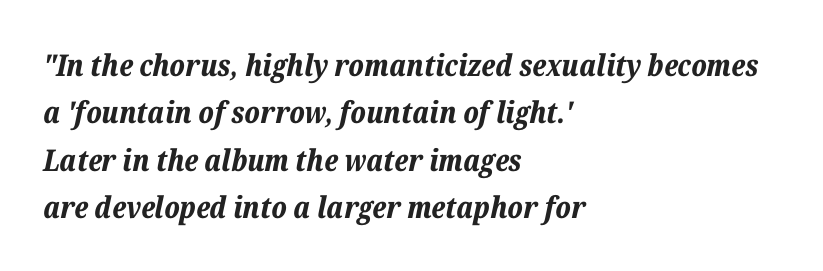
{"italic": "yes", "lean": "right", "slant_degrees": 12, "bold": "yes", "weight": "bold", "width": "normal", "stroke_contrast": "low", "x_height": "medium", "monospaced": "no", "underline": "no", "align": "left", "line_spacing": "normal", "line_spacing_ratio": 1.58, "letter_spacing": "normal", "letter_spacing_em": 0.0, "glyph_px": 30}
